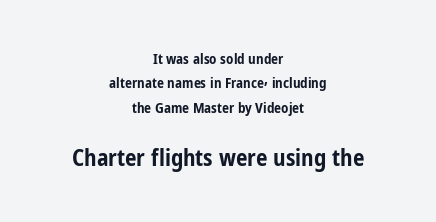
You can tell it's not italic because the verticals are truly vertical. What weight is shown? A full bold with thick strokes. Two sizes are in play, and the larger belongs to the second block. Letter spacing: default. Beneath every word, the page is bare. A student would call this center alignment; a typographer would say set centered.
